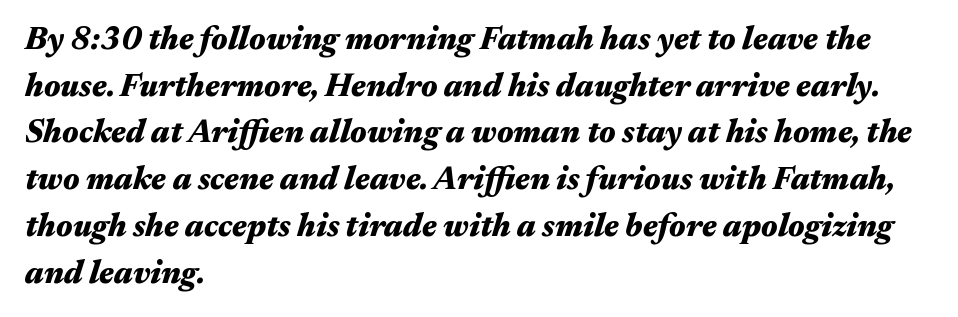
The foot of each line stays bare and open. There's an unmistakable incline to the writing here. Here the glyphs are tracked normally, forming tight word shapes. Reading down the block, your eye returns to a fixed left position each line.
